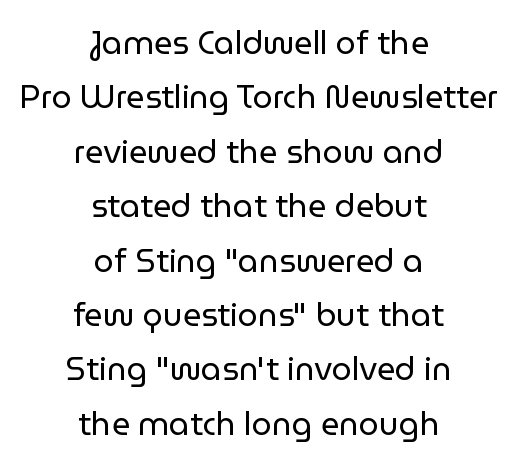
Descender tails drop into unmarked territory. Posture: straight, roman, zero tilt. The passage shown is typed in a proportional face where columns would drift. Nothing sits at the stroke ends, so this counts as sans-serif.
